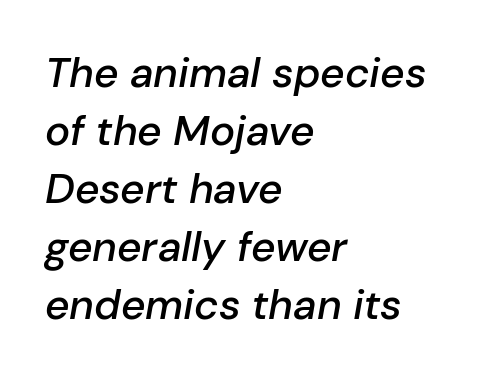
{"italic": "yes", "lean": "right", "slant_degrees": 10, "bold": "semi", "weight": "semibold", "width": "normal", "stroke_contrast": "low", "x_height": "medium", "monospaced": "no", "underline": "no", "align": "left", "line_spacing": "normal", "line_spacing_ratio": 1.38, "letter_spacing": "normal", "letter_spacing_em": 0.0, "glyph_px": 42}
